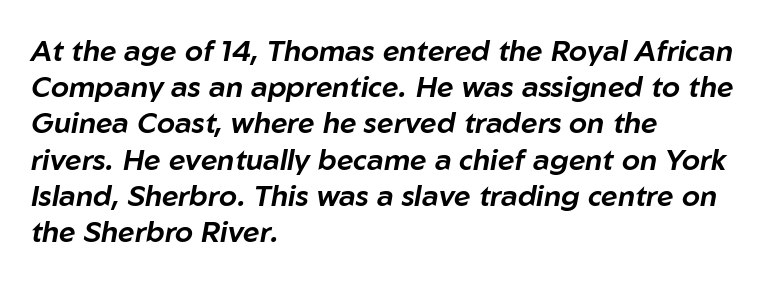
Q: Is the text italic (slanted)? A: Yes, it leans right by about 10 degrees.
Q: Is the text underlined? A: No.
Q: How is the paragraph aligned? A: Left-aligned.
Q: Is the spacing between letters normal or unusually wide? A: Normal.
Q: Is the spacing between lines tight, normal or loose? A: Normal.
Q: Width (condensed, normal, or wide)? A: Normal.
Q: Stroke contrast? A: Low.
Q: x-height? A: Medium.
Q: Monospaced? A: No.
